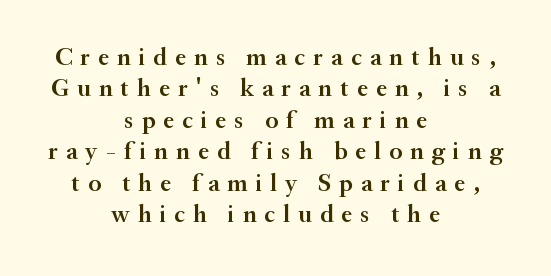
The image shows 25 px text type, upright; set centered, normal line spacing (1.26x), unusually wide letter spacing (+0.32 em), not underlined.
